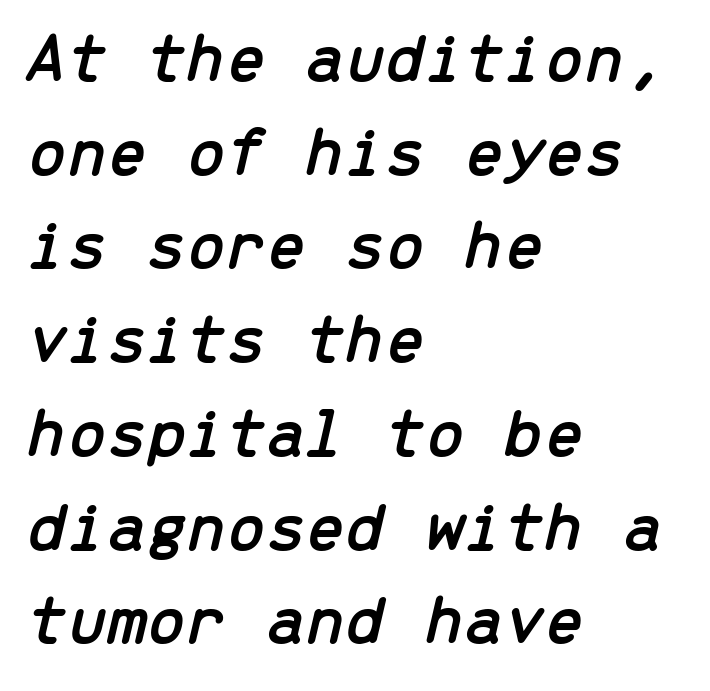
The image shows 71 px text type, italic (leaning right), monospaced; set left-aligned, normal line spacing (1.32x), normal letter spacing, not underlined; low stroke contrast and a medium x-height.
